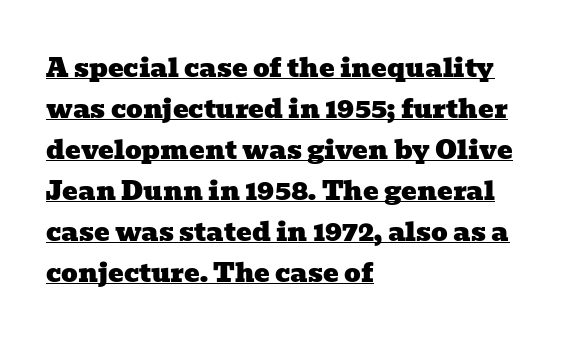
{"underline": "yes", "align": "left", "line_spacing": "normal", "line_spacing_ratio": 1.58, "letter_spacing": "normal", "letter_spacing_em": 0.0, "glyph_px": 26}
